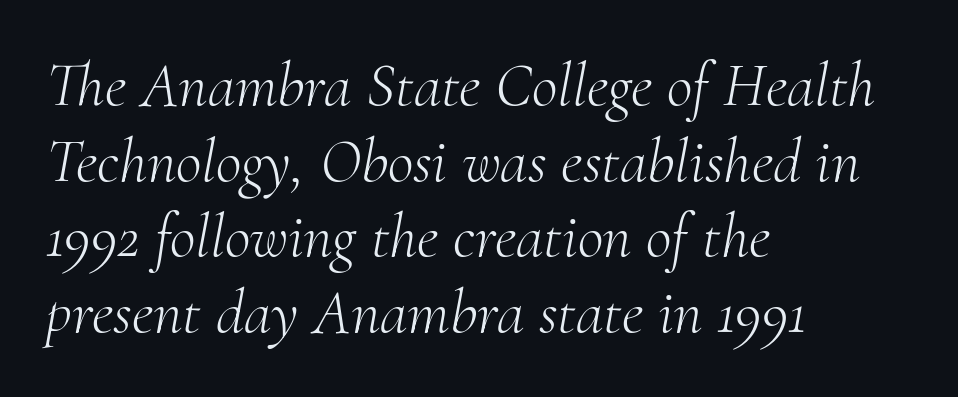
The image shows 63 px light serif type, italic (leaning right); set left-aligned, line spacing 1.2x, normal letter spacing, not underlined; medium stroke contrast and a small x-height.
